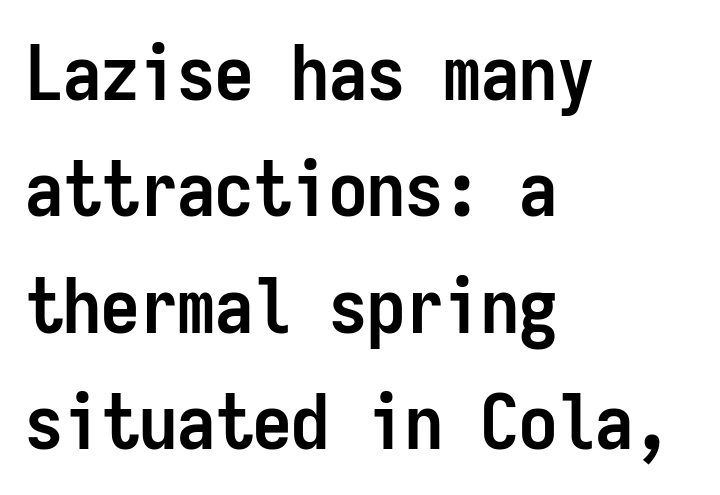
Q: Is the text bold? A: Yes.
Q: Is the text italic (slanted)? A: No, it is upright.
Q: Is the typeface a serif or a sans-serif typeface? A: Sans-serif.
Q: Is the text underlined? A: No.
Q: How is the paragraph aligned? A: Left-aligned.
Q: Is the spacing between letters normal or unusually wide? A: Normal.
Q: Is the spacing between lines tight, normal or loose? A: Normal.
Q: Width (condensed, normal, or wide)? A: Condensed.
Q: Stroke contrast? A: Low.
Q: x-height? A: Medium.
Q: Monospaced? A: Yes.
